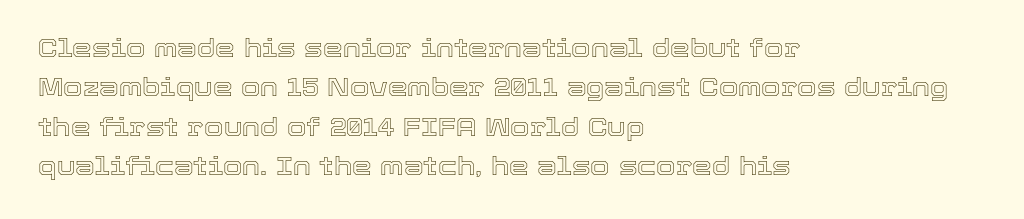
{"italic": "no", "underline": "no", "align": "left", "line_spacing": "normal", "line_spacing_ratio": 1.58, "letter_spacing": "normal", "letter_spacing_em": 0.0, "glyph_px": 25}
